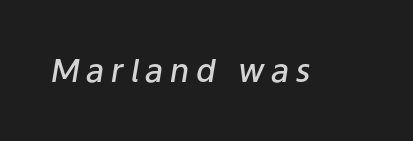
These words are printed semibold, heavier than regular yet not bold. Yep, that's italic — everything's leaning. Decoration check: the copy has no underline. What stands out about the letter spacing? Its width — letters are far apart.
